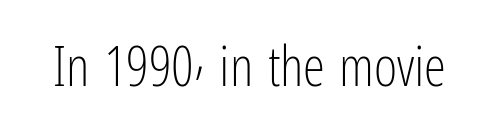
The cut favours lightness, reaching ordinary text weight at its darkest. Note the varied advance widths — an 'i' is clearly narrower than an 'm'. Is the letter spacing exaggerated? No — it looks like the ordinary default. A clean baseline with only descenders dipping below it. In terms of letterform style, serifs are entirely absent. Characters remain perfectly vertical along every line.
